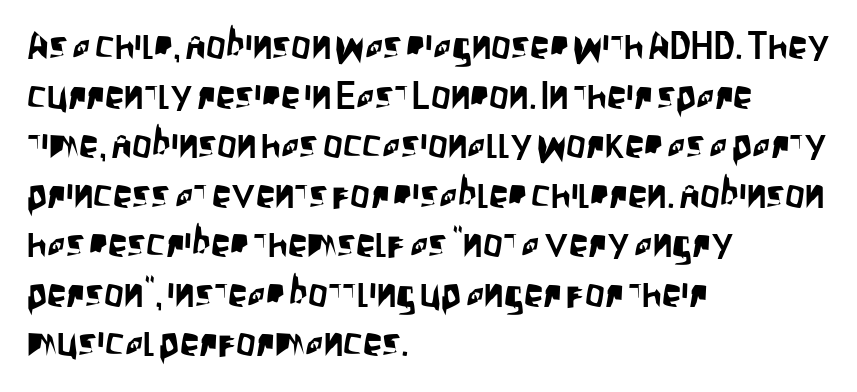
The image shows 39 px condensed sans-serif type, upright; set left-aligned, normal line spacing (1.27x), normal letter spacing, not underlined; low stroke contrast and a large x-height.
